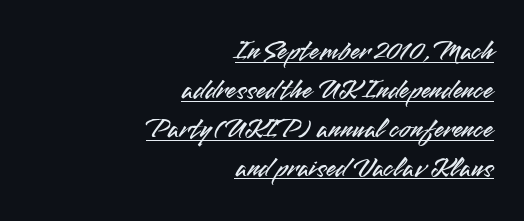
Q: Is the text italic (slanted)? A: Yes.
Q: Is the typeface a serif or a sans-serif typeface? A: Sans-serif.
Q: Is the text underlined? A: Yes.
Q: How is the paragraph aligned? A: Right-aligned.
Q: Is the spacing between letters normal or unusually wide? A: Normal.
Q: Is the spacing between lines tight, normal or loose? A: Normal.
Q: Width (condensed, normal, or wide)? A: Normal.
Q: Stroke contrast? A: Medium.
Q: x-height? A: Small.
Q: Monospaced? A: No.
